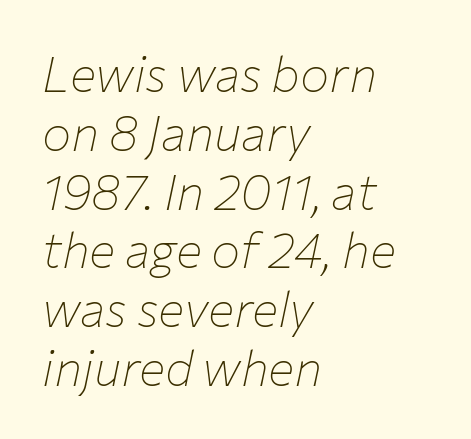
Q: Is the text bold? A: No.
Q: Is the text italic (slanted)? A: Yes, it leans right by about 12 degrees.
Q: Is the text underlined? A: No.
Q: How is the paragraph aligned? A: Left-aligned.
Q: Is the spacing between letters normal or unusually wide? A: Normal.
Q: Width (condensed, normal, or wide)? A: Normal.
Q: Stroke contrast? A: Low.
Q: x-height? A: Medium.
Q: Monospaced? A: No.
